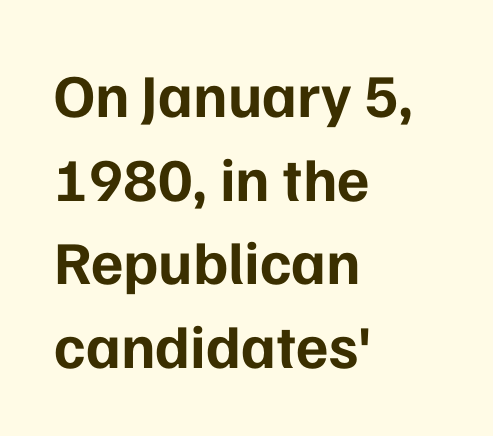
Q: Is the text bold? A: Yes.
Q: Is the text italic (slanted)? A: No, it is upright.
Q: Is the typeface a serif or a sans-serif typeface? A: Sans-serif.
Q: Is the text underlined? A: No.
Q: How is the paragraph aligned? A: Left-aligned.
Q: Is the spacing between letters normal or unusually wide? A: Normal.
Q: Is the spacing between lines tight, normal or loose? A: Normal.
Q: Width (condensed, normal, or wide)? A: Normal.
Q: Stroke contrast? A: Low.
Q: x-height? A: Medium.
Q: Monospaced? A: No.
